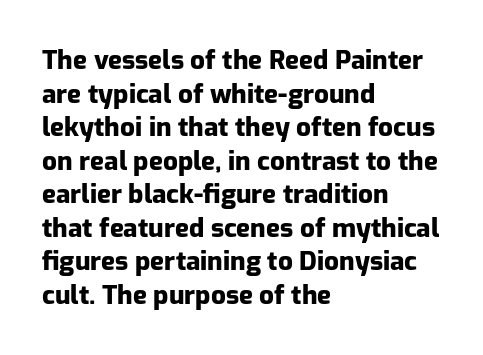
The image shows 26 px bold type, upright; set left-aligned, normal line spacing (1.29x), normal letter spacing, not underlined.
